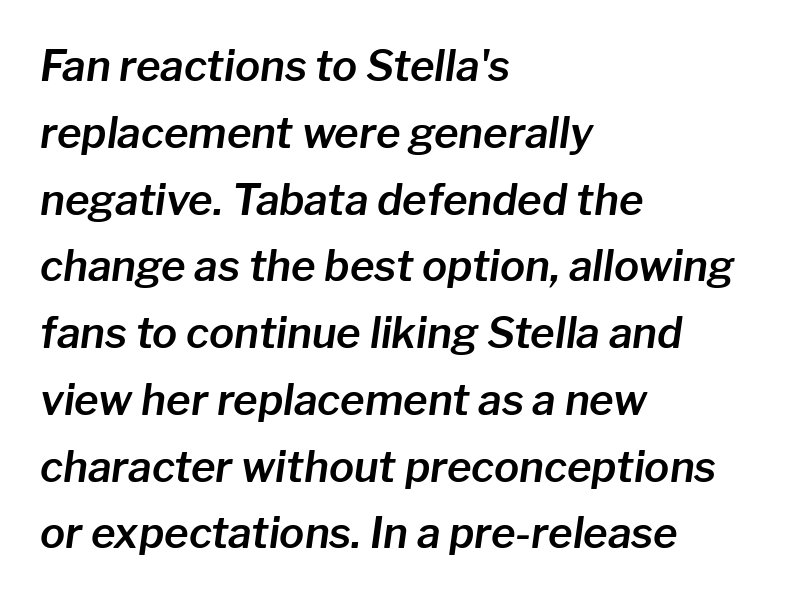
{"italic": "yes", "lean": "right", "slant_degrees": 8, "width": "normal", "stroke_contrast": "low", "x_height": "medium", "monospaced": "no", "underline": "no", "align": "left", "line_spacing": "normal", "line_spacing_ratio": 1.59, "letter_spacing": "normal", "letter_spacing_em": 0.0, "glyph_px": 42}
